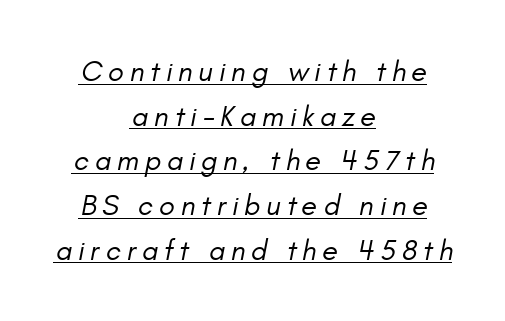
Caption: lettering with a line underneath. Vertical stems look standard width or narrower in stroke. Observe the wide spacing: letters keep a clear distance from each other. Normally led — the rows are evenly, conventionally spaced. This sample is center-justified, so both line endings float freely.
